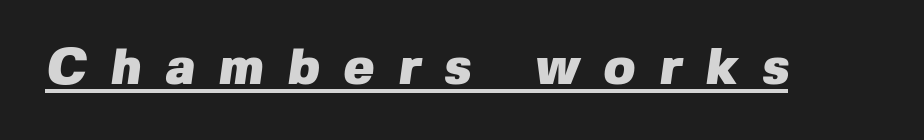
The image shows 51 px heavy sans-serif type; set unusually wide letter spacing (+0.47 em), underlined; low stroke contrast and a medium x-height.
